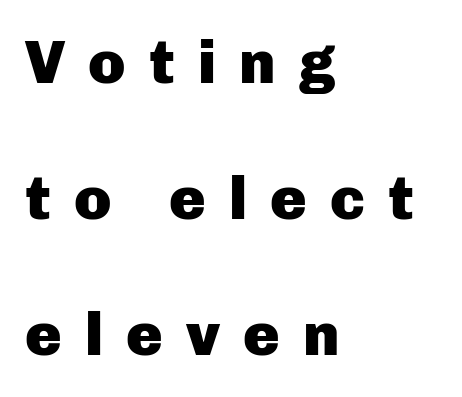
{"serif": "no", "italic": "no", "bold": "yes", "weight": "heavy", "width": "normal", "stroke_contrast": "low", "x_height": "medium", "monospaced": "no", "underline": "no", "align": "left", "line_spacing": "loose", "line_spacing_ratio": 2.23, "letter_spacing": "wide", "letter_spacing_em": 0.38, "glyph_px": 61}
